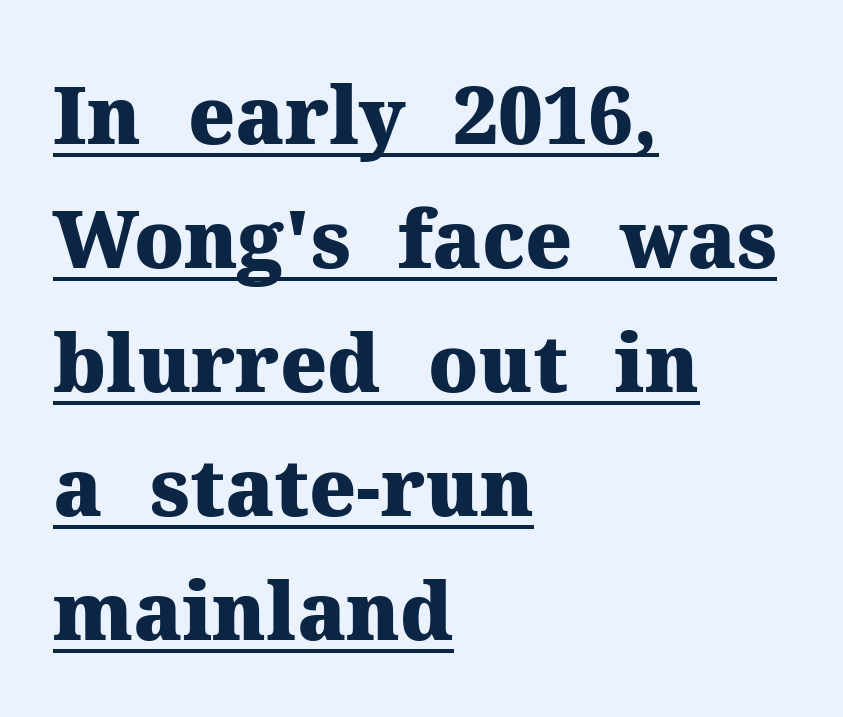
Weight check: bold — yes, fully. This sample has the flowing, uneven cadence of proportional lettering. The horizontal fit of the characters is conventional and even. A typesetter would label this face a serif.
